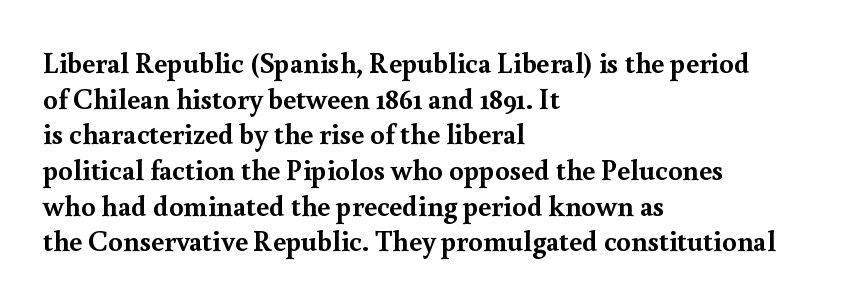
The image shows 29 px semibold serif type, upright; set left-aligned, line spacing 1.23x, normal letter spacing, not underlined; a small x-height.
